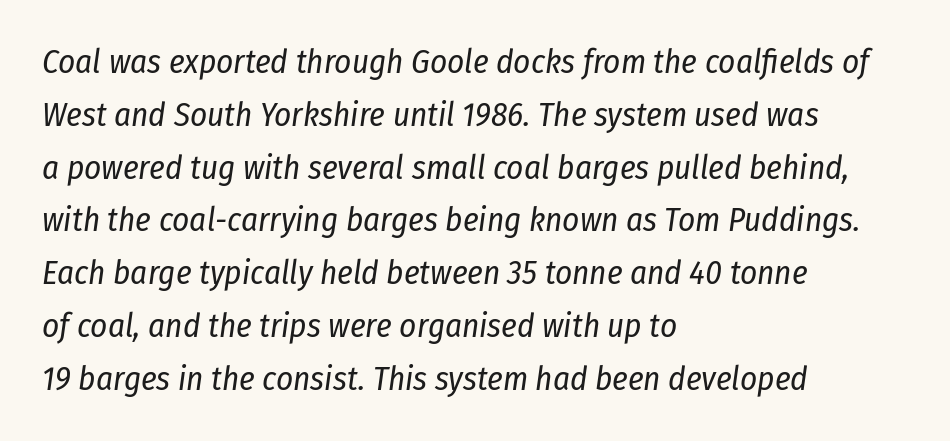
Observe the ordinary spacing: letters are neighbours, not strangers. Left-aligned paragraph, ragged on the right. The face used here is proportionally spaced, like ordinary book or web type. Unmarked baselines from the first word to the last.
